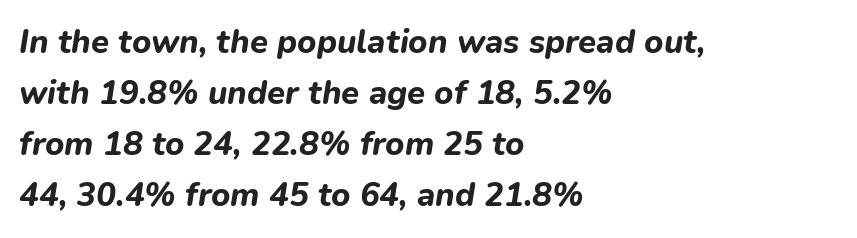
Unmarked baselines from the first word to the last. Looks like regular typesetting: each glyph gets only the width it needs. Does extra space separate the letters? No, they use regular spacing. Students, this is bold: see how much ink each stroke carries. Italic: yes, the glyphs are oblique.
